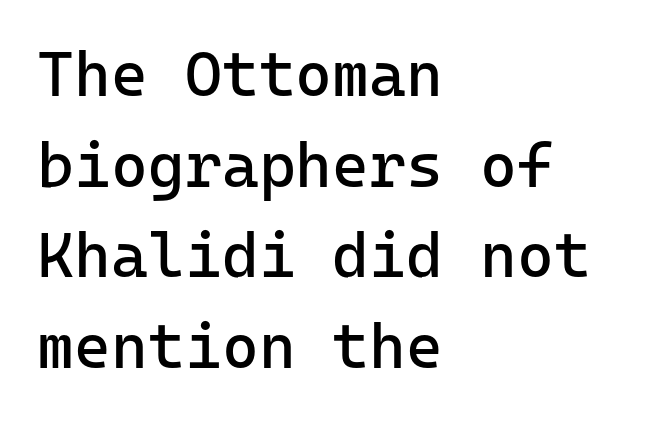
The image shows 63 px regular-weight sans-serif type, upright; set left-aligned, normal line spacing (1.44x), normal letter spacing, not underlined; low stroke contrast and a medium x-height.
